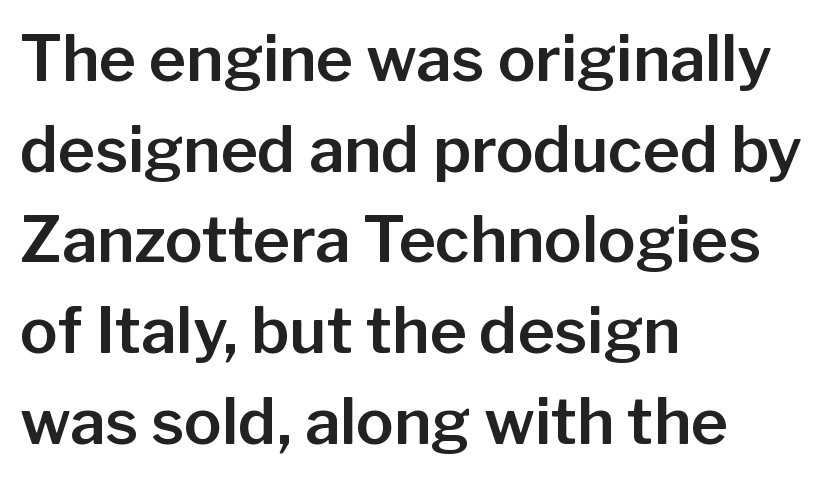
The image shows 63 px sans-serif type, upright; set left-aligned, normal line spacing (1.44x), normal letter spacing, not underlined; low stroke contrast and a medium x-height.
